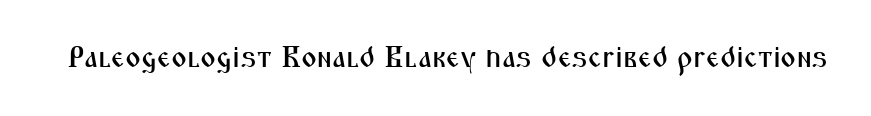
The image shows 30 px condensed sans-serif type, upright; set normal letter spacing, not underlined; medium stroke contrast and a medium x-height.
